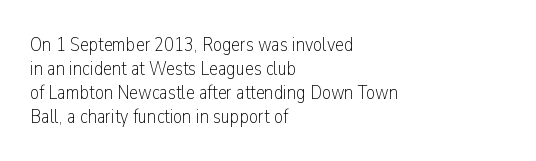
Q: Is the text bold? A: No.
Q: Is the text italic (slanted)? A: No, it is upright.
Q: Is the text underlined? A: No.
Q: How is the paragraph aligned? A: Left-aligned.
Q: Is the spacing between letters normal or unusually wide? A: Normal.
